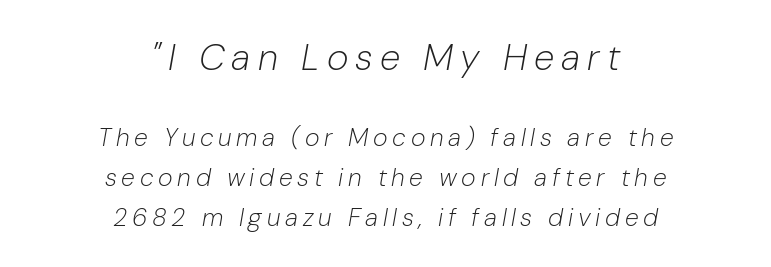
Q: Is the text bold? A: No.
Q: Is the text italic (slanted)? A: Yes, it leans right by about 10 degrees.
Q: Is the text underlined? A: No.
Q: How is the paragraph aligned? A: Centered.
Q: Is the spacing between lines tight, normal or loose? A: Normal.
Q: Which block of text is set in a larger size, the first (top) or the second (bottom)? A: The first (top) one.
Q: Width (condensed, normal, or wide)? A: Normal.
Q: Stroke contrast? A: Low.
Q: x-height? A: Medium.
Q: Monospaced? A: No.
